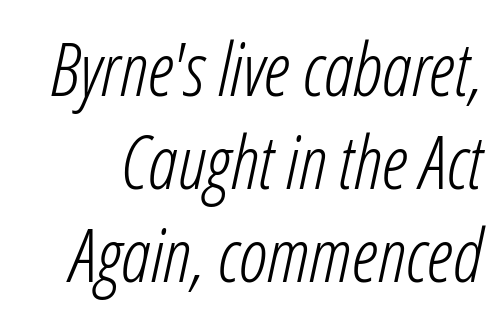
Tracking here is standard; glyphs follow each other at the usual distance. Character widths vary here, with narrow letters taking less room than wide ones. What's the leading like? Ordinary, nothing unusual. No letter is thick-stroked: the sample isn't bold.
